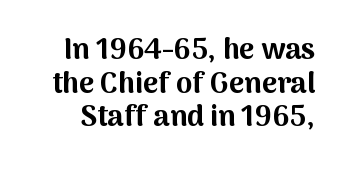
Q: Is the text bold? A: Yes.
Q: Is the text italic (slanted)? A: No, it is upright.
Q: Is the typeface a serif or a sans-serif typeface? A: Sans-serif.
Q: Is the text underlined? A: No.
Q: Is the spacing between letters normal or unusually wide? A: Normal.
Q: Width (condensed, normal, or wide)? A: Normal.
Q: Stroke contrast? A: Medium.
Q: x-height? A: Medium.
Q: Monospaced? A: No.
